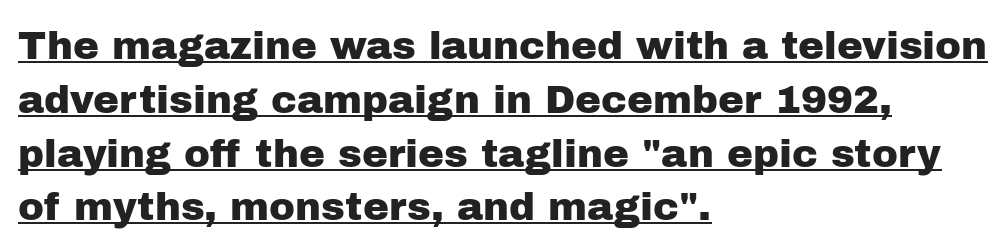
It's the straight-up-and-down kind of type. Standard letterfit; no display-style spreading of the glyphs. Regarding serifs, this sample does without them. A typesetter would call this leading conventional body-copy spacing. Line starts are locked; line ends wander. In designer terms, the underline attribute is active on this setting.
